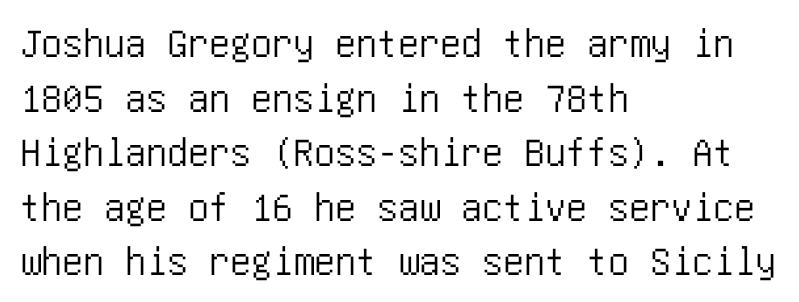
Q: Is the text italic (slanted)? A: No, it is upright.
Q: Is the typeface a serif or a sans-serif typeface? A: Sans-serif.
Q: Is the text underlined? A: No.
Q: How is the paragraph aligned? A: Left-aligned.
Q: Is the spacing between letters normal or unusually wide? A: Normal.
Q: Is the spacing between lines tight, normal or loose? A: Normal.
Q: Width (condensed, normal, or wide)? A: Condensed.
Q: Stroke contrast? A: Low.
Q: x-height? A: Large.
